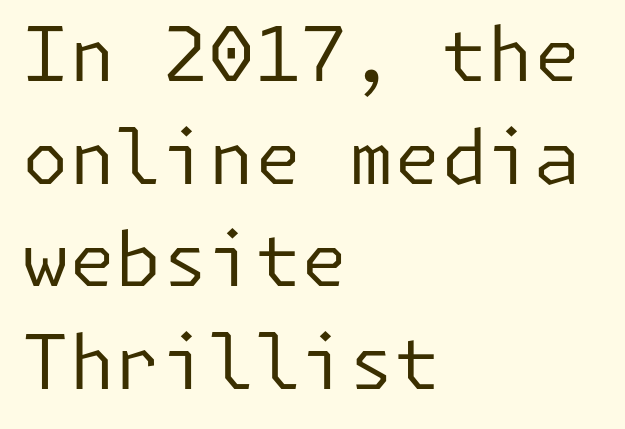
{"serif": "no", "italic": "no", "bold": "no", "weight": "regular", "width": "normal", "stroke_contrast": "low", "x_height": "medium", "underline": "no", "align": "left", "line_spacing": "normal", "line_spacing_ratio": 1.37, "letter_spacing": "normal", "letter_spacing_em": 0.0, "glyph_px": 75}
